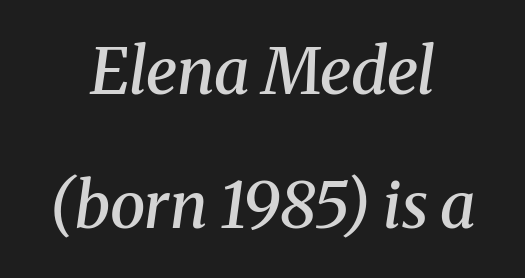
You could not count columns in this text — the font is proportionally spaced. The glyphs are unaccompanied by any horizontal stroke below them. Teacher's note: observe the equal gaps on both sides — that is centered alignment. The characters look somewhat weighty, a semibold short of true bold. Quick note: interline space is abundant.
